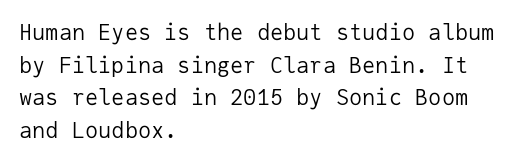
The image shows 22 px text type, upright; set left-aligned, normal line spacing (1.48x), normal letter spacing, not underlined.
